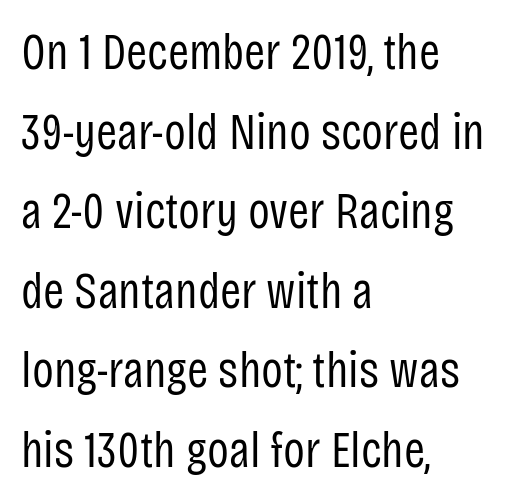
Q: Is the text bold? A: No.
Q: Is the text italic (slanted)? A: No, it is upright.
Q: Is the typeface a serif or a sans-serif typeface? A: Sans-serif.
Q: Is the text underlined? A: No.
Q: How is the paragraph aligned? A: Left-aligned.
Q: Is the spacing between letters normal or unusually wide? A: Normal.
Q: Is the spacing between lines tight, normal or loose? A: Normal.
Q: Width (condensed, normal, or wide)? A: Condensed.
Q: Stroke contrast? A: Low.
Q: x-height? A: Large.
Q: Monospaced? A: No.
